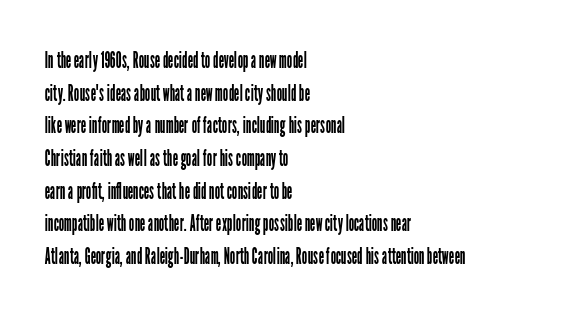
Q: Is the text bold? A: No.
Q: Is the text italic (slanted)? A: No, it is upright.
Q: Is the text underlined? A: No.
Q: How is the paragraph aligned? A: Left-aligned.
Q: Is the spacing between letters normal or unusually wide? A: Normal.
Q: Is the spacing between lines tight, normal or loose? A: Normal.
